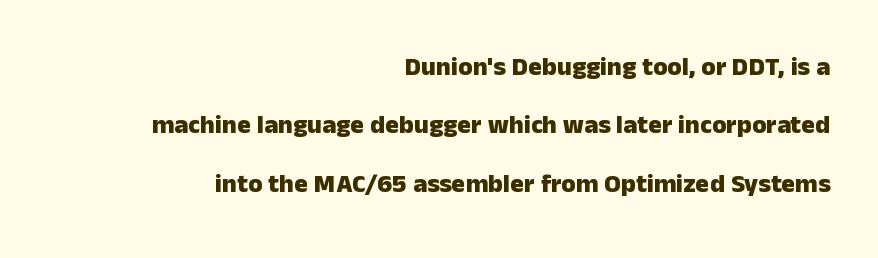
The image shows 26 px bold type, upright; set right-aligned, loose line spacing (2.25x), normal letter spacing, not underlined.
